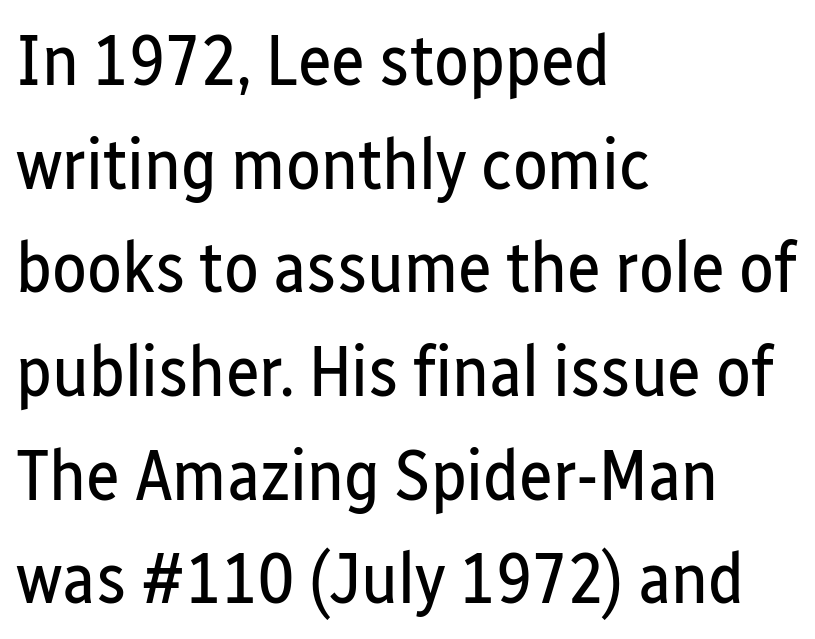
Q: Is the text bold? A: No.
Q: Is the text italic (slanted)? A: No, it is upright.
Q: Is the typeface a serif or a sans-serif typeface? A: Sans-serif.
Q: Is the text underlined? A: No.
Q: How is the paragraph aligned? A: Left-aligned.
Q: Is the spacing between letters normal or unusually wide? A: Normal.
Q: Is the spacing between lines tight, normal or loose? A: Normal.
Q: Width (condensed, normal, or wide)? A: Condensed.
Q: Stroke contrast? A: Low.
Q: x-height? A: Medium.
Q: Monospaced? A: No.
